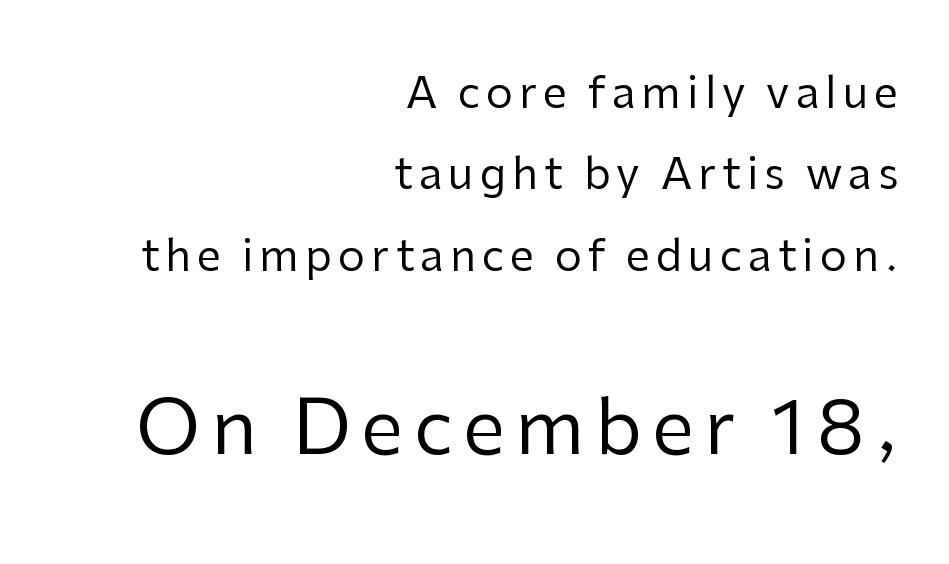
The rendering anchors every line to the right-hand side. Bigger letters appear in the bottom chunk; the top chunk is reduced. Unmarked baselines from the first word to the last. Weight: not bold — regular or lighter. The face used here is proportionally spaced, like ordinary book or web type.
